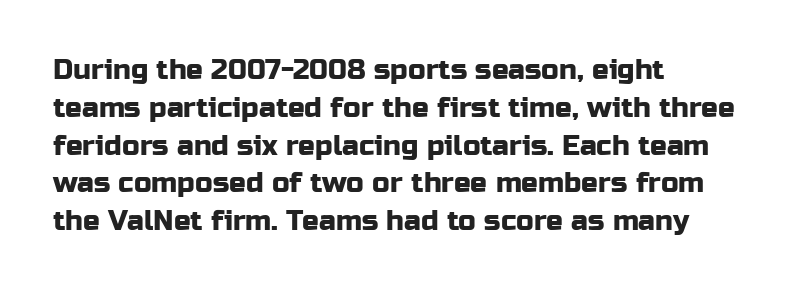
The image shows 28 px sans-serif type, upright; set left-aligned, normal line spacing (1.35x), normal letter spacing, not underlined; low stroke contrast and a medium x-height.
